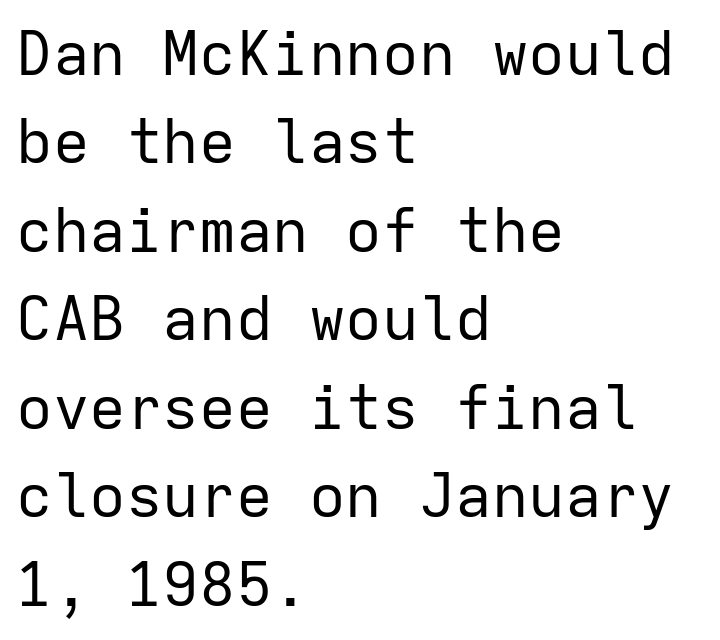
The rendering uses typewriter-style spacing with identical character cells. The rendering keeps characters at their native spacing. A typesetter would mark this as roman, not italic. Typographically, this falls in the sans-serif category. Short and long lines alike share a common starting point at left. If you measured baseline to baseline, you'd find a middling distance.
